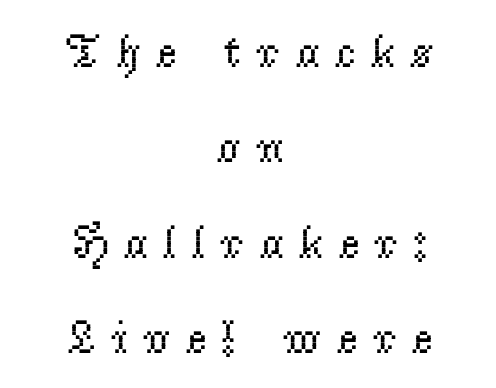
{"serif": "yes", "italic": "no", "bold": "no", "weight": "regular", "width": "normal", "stroke_contrast": "low", "x_height": "small", "monospaced": "no", "underline": "no", "align": "center", "line_spacing": "loose", "line_spacing_ratio": 2.03, "letter_spacing": "wide", "letter_spacing_em": 0.3, "glyph_px": 47}
